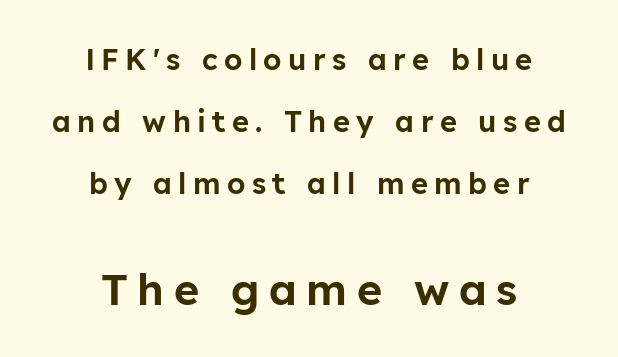
The face used here appears at its bigger size in the lower chunk. Notice how the stems are strictly vertical — no italics here. This sample is center-justified, so both line endings float freely. Underlining? Definitely not there. Are there feet on the stems? There aren't — it's a sans.
